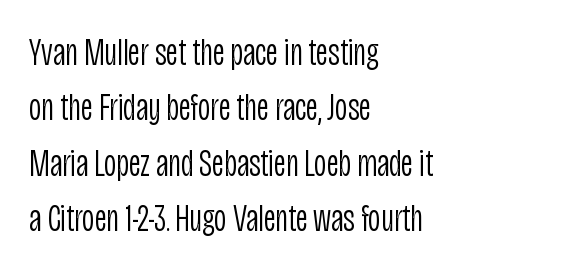
Q: Is the text bold? A: No.
Q: Is the text italic (slanted)? A: No, it is upright.
Q: Is the typeface a serif or a sans-serif typeface? A: Sans-serif.
Q: Is the text underlined? A: No.
Q: How is the paragraph aligned? A: Left-aligned.
Q: Is the spacing between letters normal or unusually wide? A: Normal.
Q: Is the spacing between lines tight, normal or loose? A: Normal.
Q: Width (condensed, normal, or wide)? A: Condensed.
Q: Stroke contrast? A: Low.
Q: x-height? A: Large.
Q: Monospaced? A: No.
